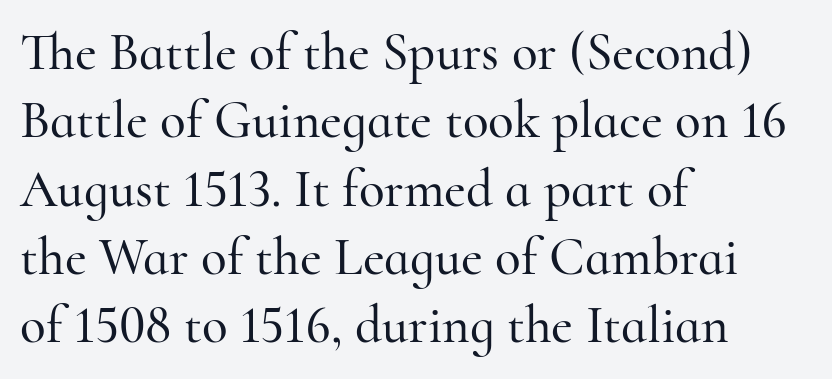
Q: Is the text italic (slanted)? A: No, it is upright.
Q: Is the typeface a serif or a sans-serif typeface? A: Serif.
Q: Is the text underlined? A: No.
Q: How is the paragraph aligned? A: Left-aligned.
Q: Is the spacing between letters normal or unusually wide? A: Normal.
Q: Is the spacing between lines tight, normal or loose? A: Normal.
Q: Width (condensed, normal, or wide)? A: Normal.
Q: Stroke contrast? A: High.
Q: x-height? A: Small.
Q: Monospaced? A: No.
